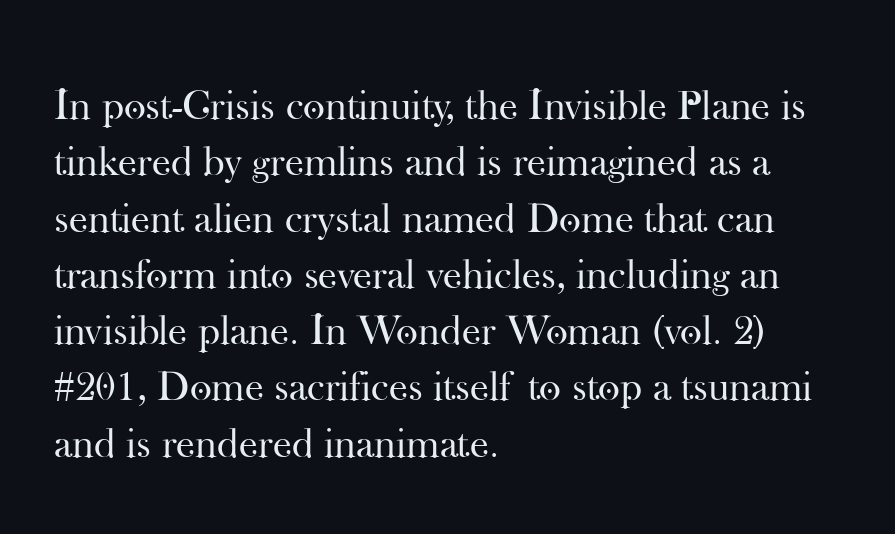
The glyphs in this specimen are seriffed. The gap between lines stays unmarked. These glyphs show unthickened strokes, regular width or finer. Tracking here is standard; glyphs follow each other at the usual distance.
